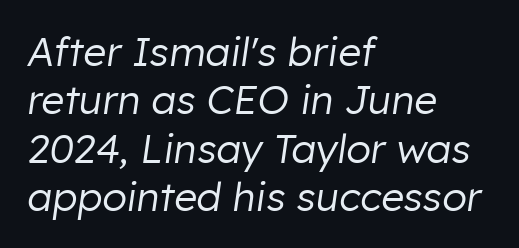
The image shows 40 px regular-weight type, italic (leaning right); set left-aligned, line spacing 1.21x, normal letter spacing, not underlined; low stroke contrast and a medium x-height.
